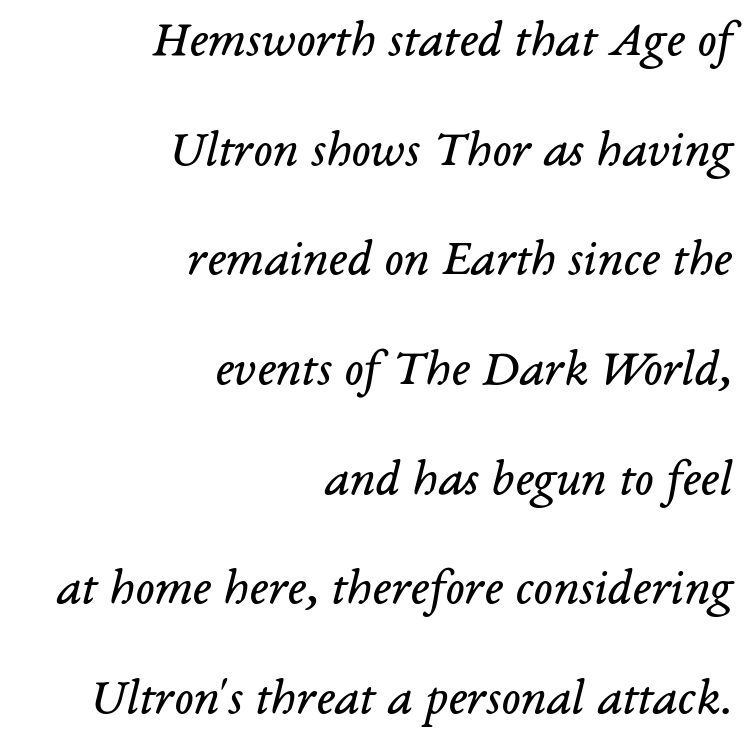
The letters look calm and open, with moderate or lighter stems. The compositor pushed each line to the right boundary. The leading is generous, giving the passage an open texture. Letterform terminals end in serifs throughout the passage. The lettering tilts uniformly, giving the passage an italic look.
